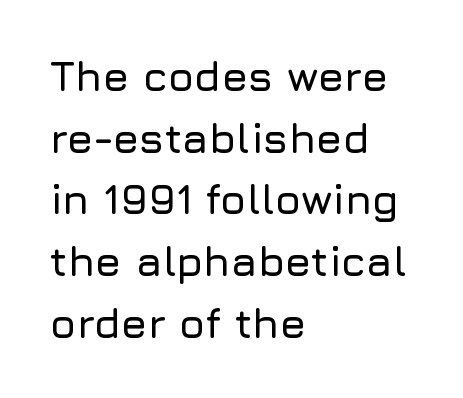
Every character sits straight up, as roman type does. In terms of letterform style, serifs are entirely absent. Where is the straight margin? On the left. Baseline-to-baseline distance is the conventional proportion of letter height. Looks like regular typesetting: each glyph gets only the width it needs.
